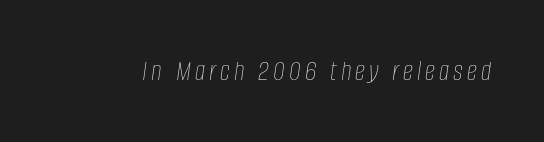
The zone under the glyphs is completely vacant. Spacing verdict: proportional, widths tailored to each character. Is this a heavy cut? Hardly; it is regular or lighter. Italic: yes, the glyphs are oblique.
